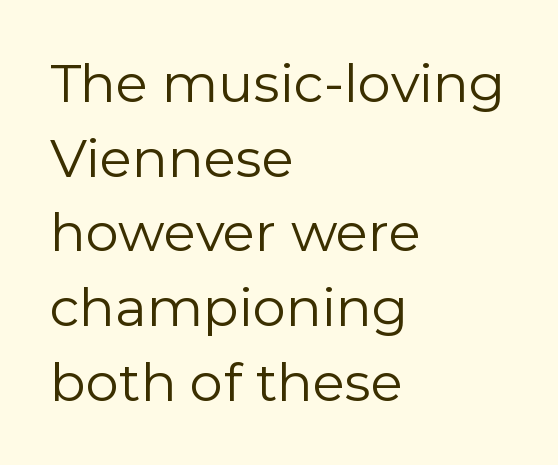
The image shows 53 px regular-weight sans-serif type, upright; set left-aligned, normal line spacing (1.41x), normal letter spacing, not underlined; low stroke contrast and a medium x-height.
